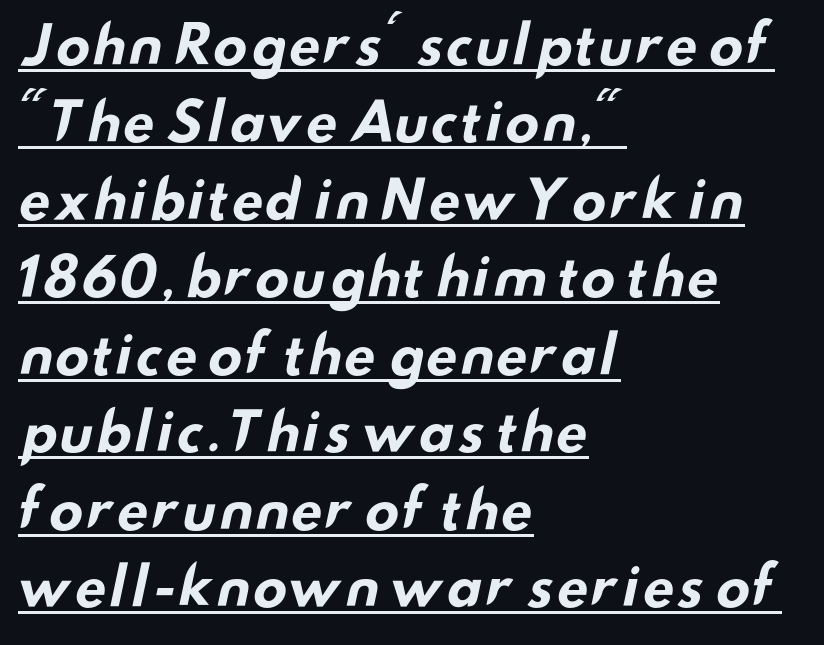
The lettering is marked with a stroke running underneath it. The typesetting leans heavy: a genuine bold. A typesetter would call this leading conventional body-copy spacing. Here the designer chose a conventional face with non-uniform glyph widths. Short note: letters normally spaced. These lines stack with their left ends in a neat column.
